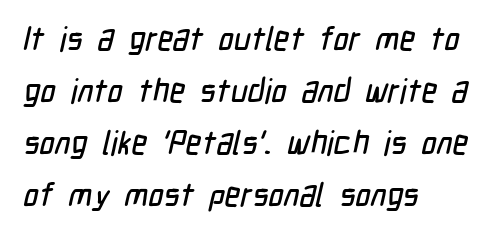
The horizontal fit of the characters is conventional and even. Unmarked baselines from the first word to the last. The glyphs in this specimen are sans serif. These lines are rendered in a variable-pitch font. Line beginnings align vertically; line endings do not. A normal amount of white space separates one row of letters from the next.
